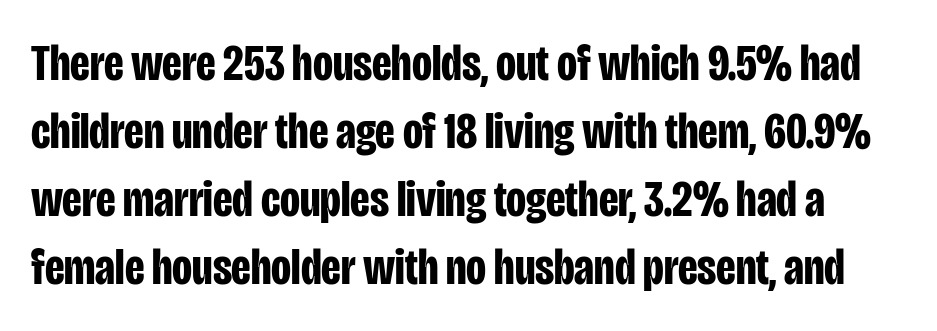
{"serif": "no", "italic": "no", "bold": "yes", "weight": "bold", "width": "condensed", "stroke_contrast": "low", "x_height": "large", "monospaced": "no", "underline": "no", "line_spacing": "normal", "line_spacing_ratio": 1.31, "letter_spacing": "normal", "letter_spacing_em": 0.0, "glyph_px": 52}
